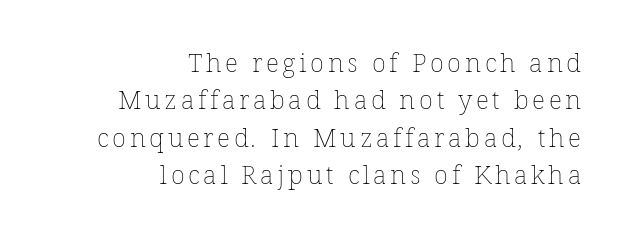
{"bold": "no", "underline": "no", "align": "right", "line_spacing": "normal", "line_spacing_ratio": 1.44, "glyph_px": 26}
